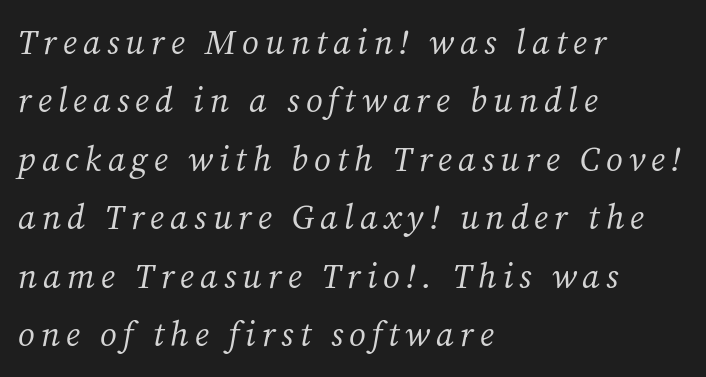
{"serif": "yes", "italic": "yes", "lean": "right", "slant_degrees": 12, "bold": "no", "weight": "regular", "width": "normal", "stroke_contrast": "medium", "x_height": "medium", "monospaced": "no", "underline": "no", "align": "left", "line_spacing_ratio": 1.72, "glyph_px": 34}
